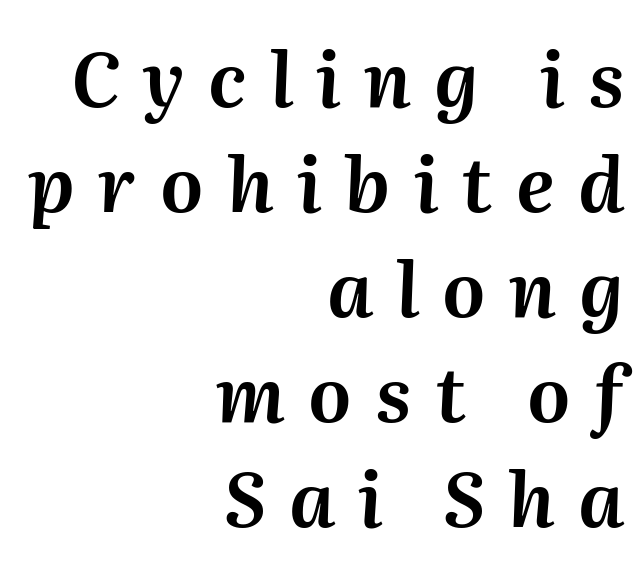
This rendering widens character spacing well past its baseline value. The font's italic variant was chosen for this text. This sample is right-justified, so line beginnings fall wherever the words allow. Just letters on the line, the space beneath them empty.
